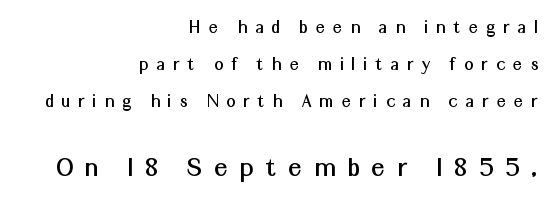
Q: Is the text italic (slanted)? A: No, it is upright.
Q: Is the typeface a serif or a sans-serif typeface? A: Sans-serif.
Q: Is the text underlined? A: No.
Q: How is the paragraph aligned? A: Right-aligned.
Q: Is the spacing between letters normal or unusually wide? A: Unusually wide.
Q: Which block of text is set in a larger size, the first (top) or the second (bottom)? A: The second (bottom) one.
Q: Width (condensed, normal, or wide)? A: Normal.
Q: Stroke contrast? A: Medium.
Q: x-height? A: Medium.
Q: Monospaced? A: No.
